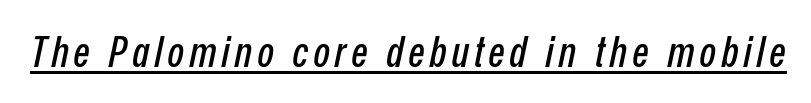
The image shows 43 px condensed type, italic (leaning right); set underlined; low stroke contrast and a medium x-height.
